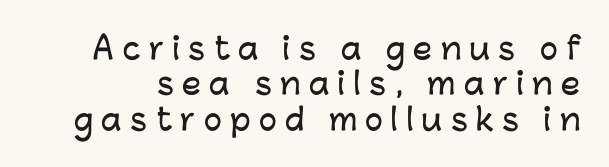
Q: Is the text italic (slanted)? A: No, it is upright.
Q: Is the typeface a serif or a sans-serif typeface? A: Sans-serif.
Q: Is the text underlined? A: No.
Q: Is the spacing between letters normal or unusually wide? A: Unusually wide.
Q: Width (condensed, normal, or wide)? A: Normal.
Q: Stroke contrast? A: Low.
Q: x-height? A: Medium.
Q: Monospaced? A: No.
